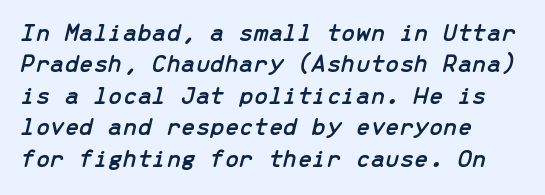
Compared with a centered layout, this one pins lines to the left instead. Nobody touched the tracking dial on this one. The text carries the slant typical of an italic or oblique font. Check the space under the baseline: it is left empty.
